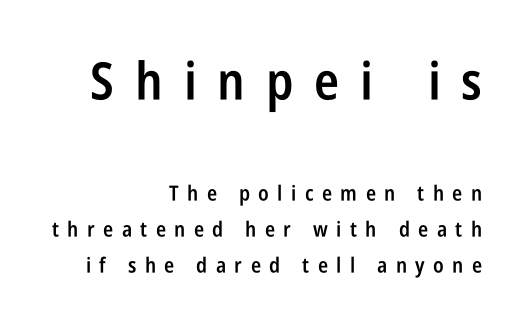
{"serif": "no", "italic": "no", "bold": "semi", "weight": "semibold", "width": "condensed", "stroke_contrast": "low", "x_height": "large", "monospaced": "no", "underline": "no", "align": "right", "line_spacing_ratio": 1.73, "letter_spacing": "wide", "letter_spacing_em": 0.4, "larger_block": "first", "size_ratio": 2.48, "glyph_px": 52}
